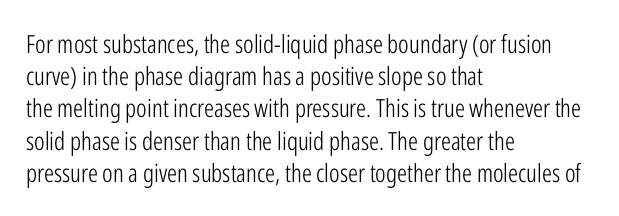
These lines keep a tight, regular rhythm from letter to letter. This sample is left-justified, so line endings fall wherever the words run out. The space between consecutive lines is moderate. Do the letters lean? They stand straight. The passage shown is not underscored anywhere. Stems and bowls with no extra thickness — not bold.
